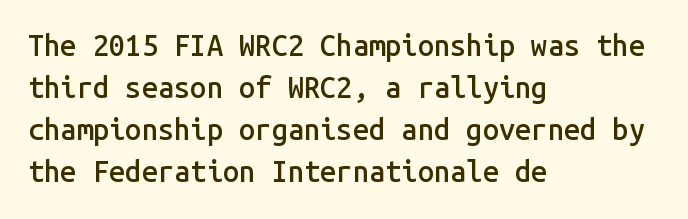
Q: Is the text bold? A: Semi-bold.
Q: Is the text italic (slanted)? A: No, it is upright.
Q: Is the typeface a serif or a sans-serif typeface? A: Sans-serif.
Q: Is the text underlined? A: No.
Q: How is the paragraph aligned? A: Left-aligned.
Q: Is the spacing between letters normal or unusually wide? A: Normal.
Q: Is the spacing between lines tight, normal or loose? A: Normal.
Q: Width (condensed, normal, or wide)? A: Normal.
Q: Stroke contrast? A: Low.
Q: x-height? A: Medium.
Q: Monospaced? A: Yes.
